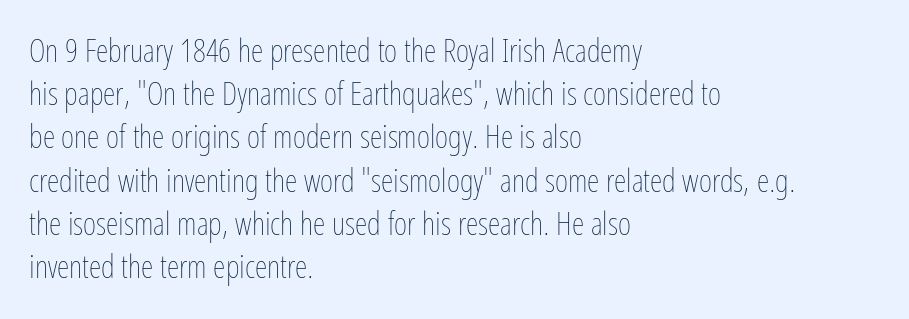
Q: Is the text bold? A: No.
Q: Is the text italic (slanted)? A: No, it is upright.
Q: Is the text underlined? A: No.
Q: How is the paragraph aligned? A: Left-aligned.
Q: Is the spacing between letters normal or unusually wide? A: Normal.
Q: Is the spacing between lines tight, normal or loose? A: Normal.
Q: Width (condensed, normal, or wide)? A: Condensed.
Q: Stroke contrast? A: Low.
Q: x-height? A: Medium.
Q: Monospaced? A: No.
